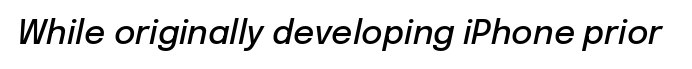
Q: Is the text bold? A: Semi-bold.
Q: Is the text italic (slanted)? A: Yes, it leans right by about 12 degrees.
Q: Is the text underlined? A: No.
Q: Is the spacing between letters normal or unusually wide? A: Normal.
Q: Width (condensed, normal, or wide)? A: Normal.
Q: Stroke contrast? A: Low.
Q: x-height? A: Medium.
Q: Monospaced? A: No.
